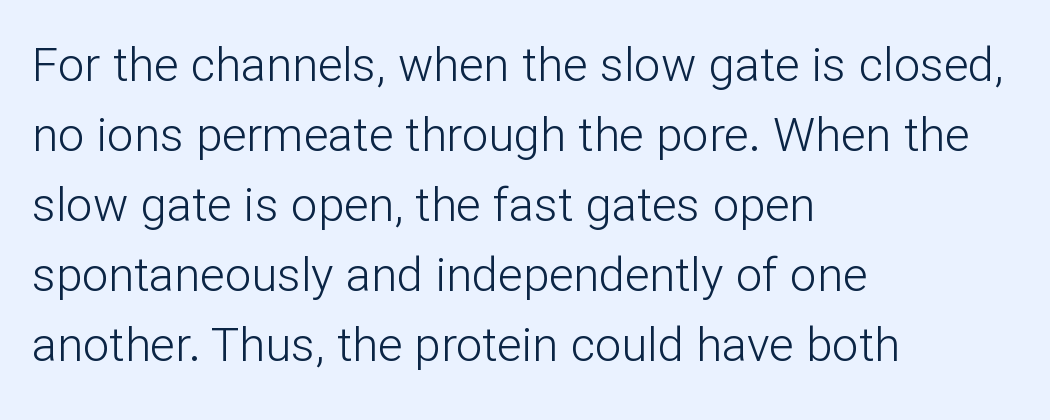
Regarding leading, the lines here are spaced in the standard way. Letterform terminals end flat and unadorned throughout the passage. Every character sits straight up, as roman type does. The rendering uses natural spacing where letterforms have individual widths.
